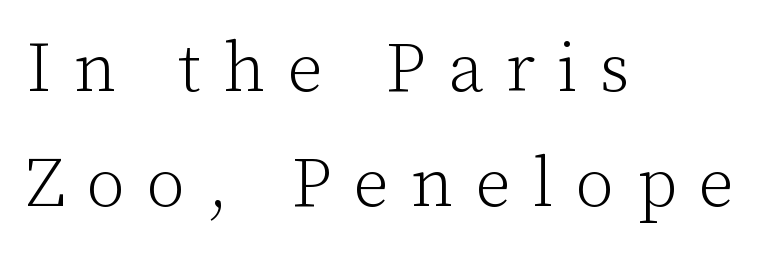
The image shows 70 px light serif type, upright; set left-aligned, normal line spacing (1.64x), unusually wide letter spacing (+0.32 em), not underlined; low stroke contrast and a medium x-height.
